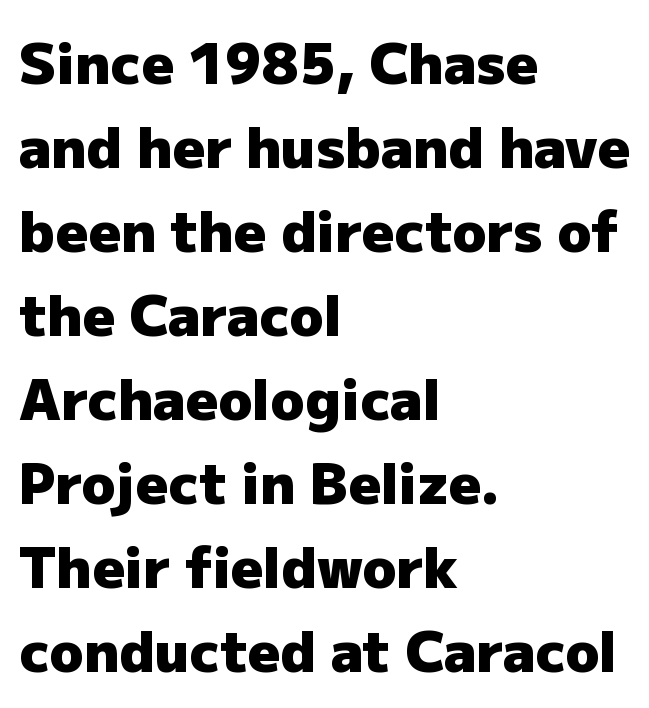
The image shows 56 px heavy sans-serif type, upright; set left-aligned, normal line spacing (1.5x), normal letter spacing, not underlined; low stroke contrast and a medium x-height.
